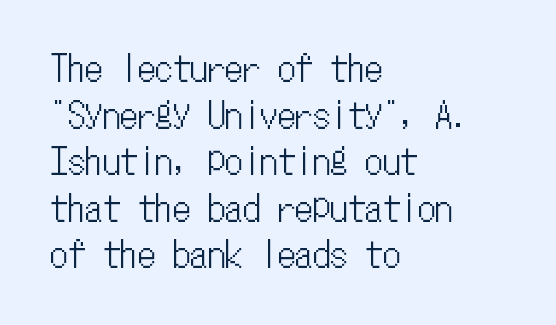
This sample keeps an unexceptional amount of space between lines. If you drew a ruler down the left edge, every line would touch it. The gaps between neighbouring characters are ordinary and unremarkable. The letters stand straight up with perfectly vertical stems. Descenders hang freely into open space.
